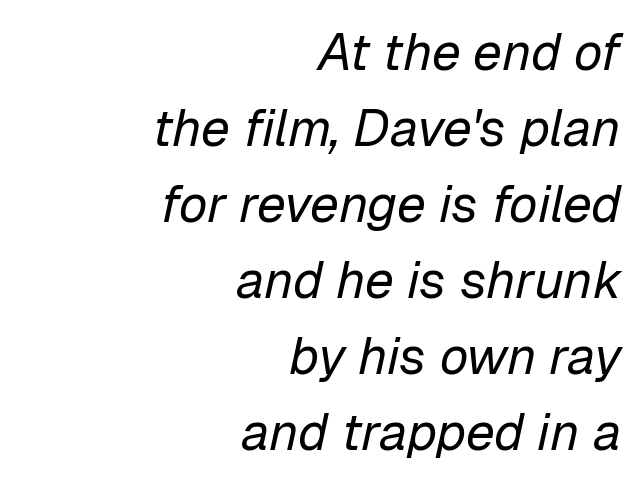
{"italic": "yes", "lean": "right", "slant_degrees": 12, "bold": "no", "weight": "regular", "width": "normal", "stroke_contrast": "low", "x_height": "medium", "monospaced": "no", "underline": "no", "align": "right", "line_spacing": "normal", "line_spacing_ratio": 1.46, "letter_spacing": "normal", "letter_spacing_em": 0.0, "glyph_px": 52}
